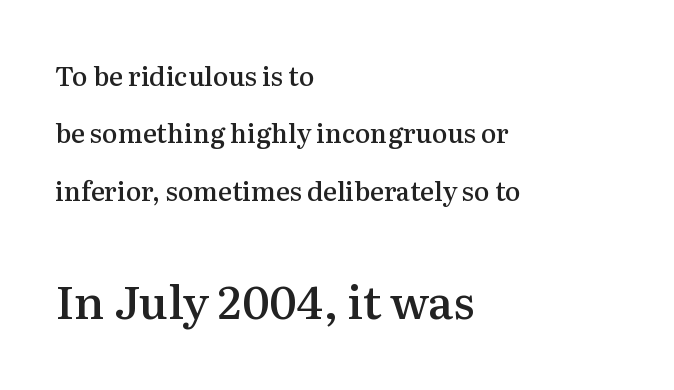
The passage shown has conventional tracking throughout. Every stem runs plumb, perpendicular to the baseline. Alignment: flush left. If you squint, the bottom block still reads clearly — it's the larger of the two.
